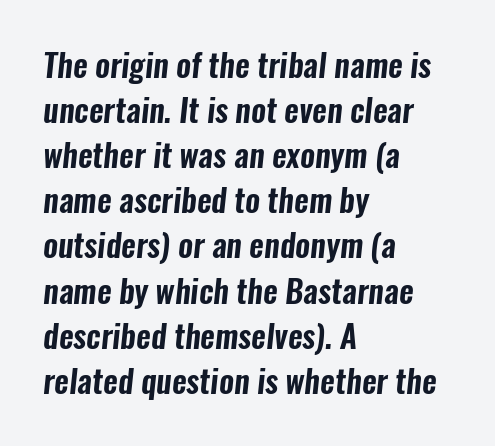
Interline gaps are of average width in this sample. Nope, no serifs anywhere on these letters. You could call the tracking neutral — neither tight nor loose. Caption: multi-line text, flush left, ragged right. Looks like regular typesetting: each glyph gets only the width it needs.
